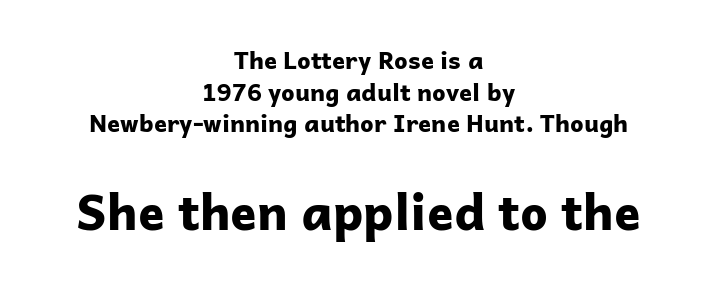
The image shows 49 px bold sans-serif type, upright; set centered, normal line spacing (1.32x), normal letter spacing, not underlined; the second (bottom) block is 2.04x larger; low stroke contrast and a medium x-height.
